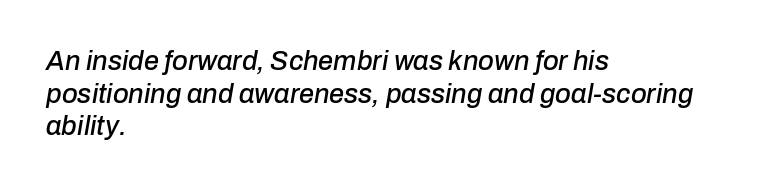
Q: Is the text italic (slanted)? A: Yes, it leans right by about 10 degrees.
Q: Is the text underlined? A: No.
Q: How is the paragraph aligned? A: Left-aligned.
Q: Is the spacing between letters normal or unusually wide? A: Normal.
